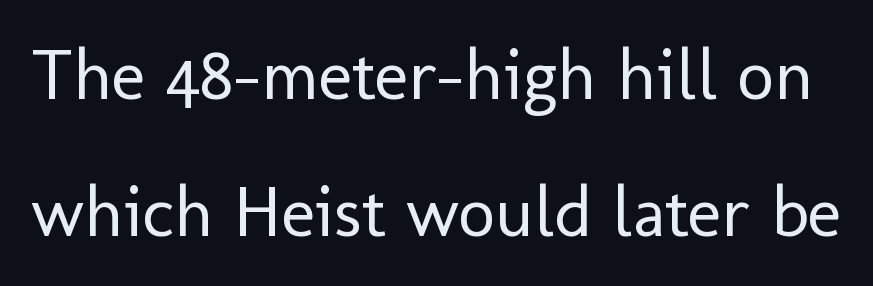
Q: Is the text bold? A: No.
Q: Is the text italic (slanted)? A: No, it is upright.
Q: Is the typeface a serif or a sans-serif typeface? A: Sans-serif.
Q: Is the text underlined? A: No.
Q: Is the spacing between letters normal or unusually wide? A: Normal.
Q: Is the spacing between lines tight, normal or loose? A: Loose.
Q: Width (condensed, normal, or wide)? A: Normal.
Q: Stroke contrast? A: Low.
Q: x-height? A: Medium.
Q: Monospaced? A: No.
